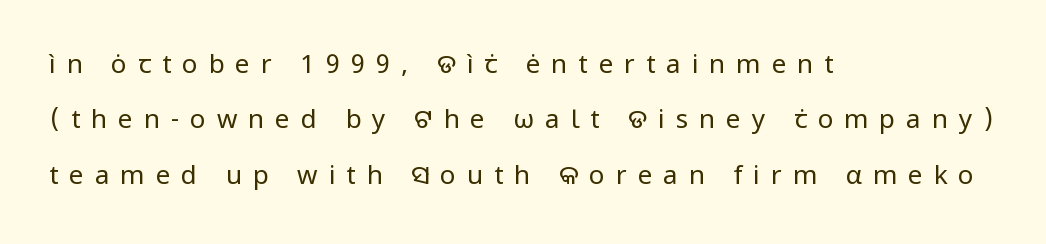
Is this a heavy cut? Hardly; it is regular or lighter. Bare-footed words on every line. Does the leading feel generous? Absolutely, it's lavish. Casual observation: everything's shoved over to the left. Posture: straight, roman, zero tilt. You could only call the tracking loose — the letters float apart.
